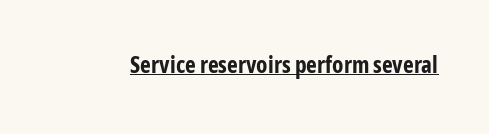
The image shows 23 px bold type, upright; set normal letter spacing, underlined.
